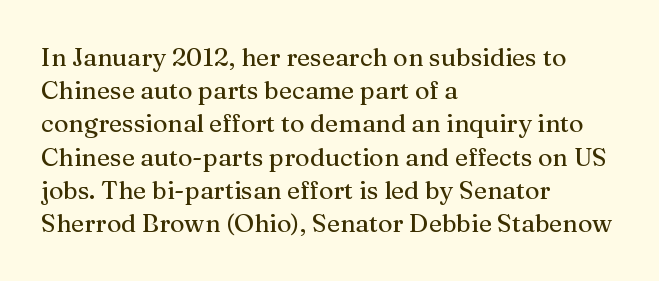
The image shows 25 px text type, upright; set left-aligned, normal line spacing (1.33x), normal letter spacing, not underlined.
